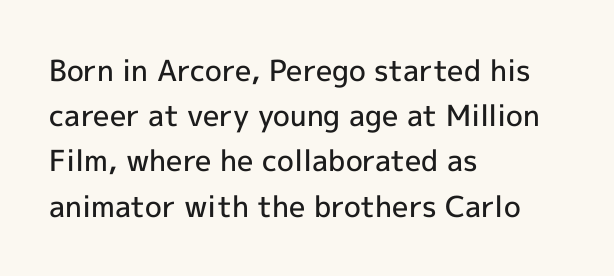
Q: Is the text bold? A: Semi-bold.
Q: Is the text italic (slanted)? A: No, it is upright.
Q: Is the typeface a serif or a sans-serif typeface? A: Sans-serif.
Q: Is the text underlined? A: No.
Q: How is the paragraph aligned? A: Left-aligned.
Q: Is the spacing between letters normal or unusually wide? A: Normal.
Q: Is the spacing between lines tight, normal or loose? A: Normal.
Q: Width (condensed, normal, or wide)? A: Normal.
Q: x-height? A: Medium.
Q: Monospaced? A: No.
